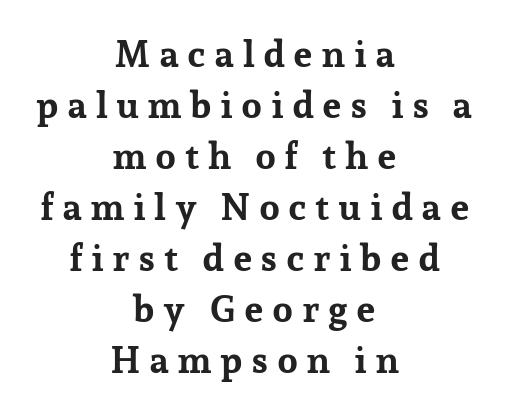
Q: Is the text bold? A: Yes.
Q: Is the text italic (slanted)? A: No, it is upright.
Q: Is the typeface a serif or a sans-serif typeface? A: Serif.
Q: Is the text underlined? A: No.
Q: How is the paragraph aligned? A: Centered.
Q: Is the spacing between letters normal or unusually wide? A: Unusually wide.
Q: Is the spacing between lines tight, normal or loose? A: Normal.
Q: Width (condensed, normal, or wide)? A: Normal.
Q: Stroke contrast? A: Low.
Q: x-height? A: Medium.
Q: Monospaced? A: No.
